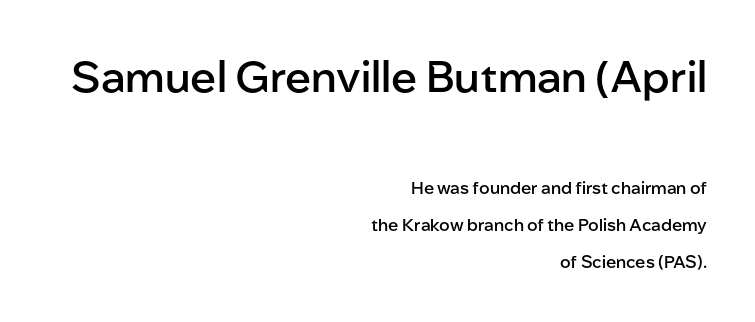
Q: Is the text bold? A: Semi-bold.
Q: Is the text italic (slanted)? A: No, it is upright.
Q: Is the typeface a serif or a sans-serif typeface? A: Sans-serif.
Q: Is the text underlined? A: No.
Q: How is the paragraph aligned? A: Right-aligned.
Q: Is the spacing between letters normal or unusually wide? A: Normal.
Q: Is the spacing between lines tight, normal or loose? A: Loose.
Q: Which block of text is set in a larger size, the first (top) or the second (bottom)? A: The first (top) one.
Q: Width (condensed, normal, or wide)? A: Normal.
Q: Stroke contrast? A: Low.
Q: x-height? A: Medium.
Q: Monospaced? A: No.
